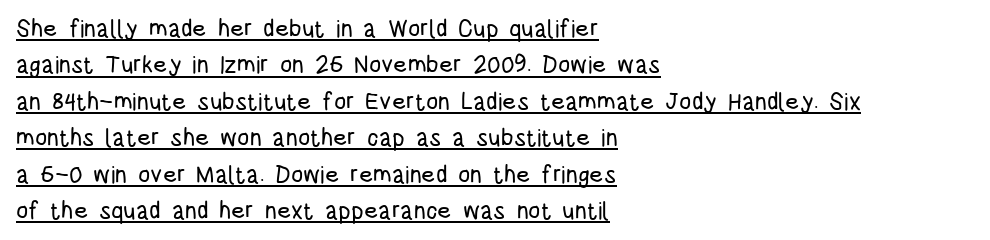
Q: Is the text italic (slanted)? A: No, it is upright.
Q: Is the text underlined? A: Yes.
Q: How is the paragraph aligned? A: Left-aligned.
Q: Is the spacing between letters normal or unusually wide? A: Normal.
Q: Is the spacing between lines tight, normal or loose? A: Normal.
